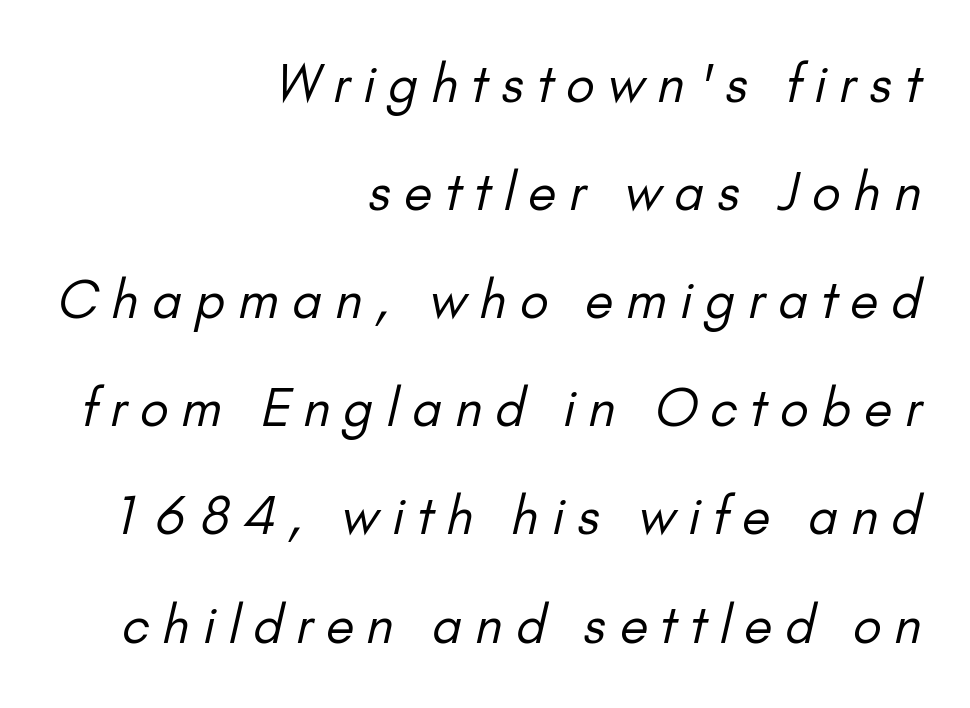
The image shows 51 px regular-weight sans-serif type; set right-aligned, loose line spacing (2.12x), unusually wide letter spacing (+0.26 em), not underlined; low stroke contrast and a small x-height.
